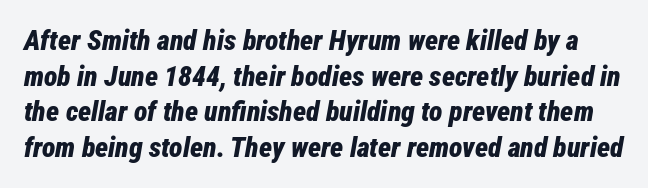
The image shows 28 px bold, condensed type, italic (leaning right); set normal line spacing (1.27x), normal letter spacing, not underlined; low stroke contrast and a medium x-height.
